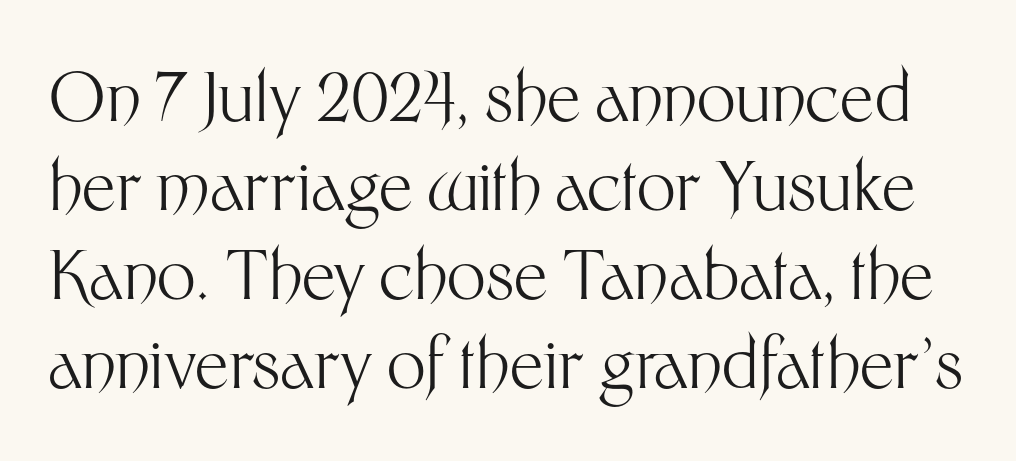
Q: Is the text bold? A: No.
Q: Is the text italic (slanted)? A: No, it is upright.
Q: Is the typeface a serif or a sans-serif typeface? A: Sans-serif.
Q: Is the text underlined? A: No.
Q: Is the spacing between letters normal or unusually wide? A: Normal.
Q: Is the spacing between lines tight, normal or loose? A: Normal.
Q: Width (condensed, normal, or wide)? A: Normal.
Q: Stroke contrast? A: Medium.
Q: x-height? A: Medium.
Q: Monospaced? A: No.
